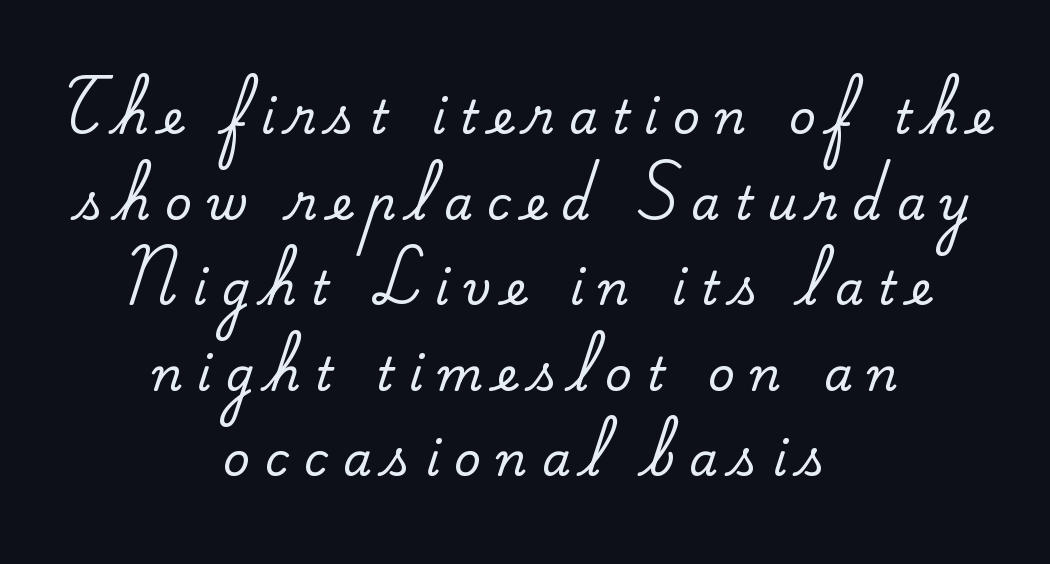
Every row of glyphs is offset so its center matches the block's center. The rendering shows small feet on the letterforms — a serif design. Tracking value appears strongly positive — letters spread wide. Note the varied advance widths — an 'i' is clearly narrower than an 'm'. Decoration check: the copy has no underline.
